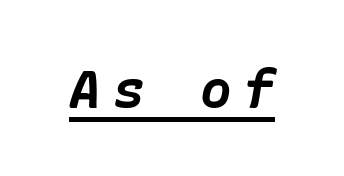
The letters are bold, with thick, heavy strokes. Characters are canted at an angle relative to the baseline's perpendicular. Decoration check: the copy is underlined. Tracking value appears strongly positive — letters spread wide.
